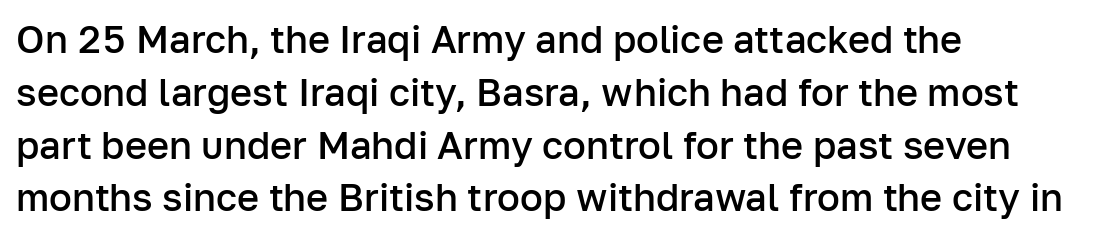
Q: Is the text bold? A: Semi-bold.
Q: Is the text italic (slanted)? A: No, it is upright.
Q: Is the typeface a serif or a sans-serif typeface? A: Sans-serif.
Q: Is the text underlined? A: No.
Q: How is the paragraph aligned? A: Left-aligned.
Q: Is the spacing between letters normal or unusually wide? A: Normal.
Q: Is the spacing between lines tight, normal or loose? A: Normal.
Q: Width (condensed, normal, or wide)? A: Normal.
Q: Stroke contrast? A: Low.
Q: x-height? A: Medium.
Q: Monospaced? A: No.
